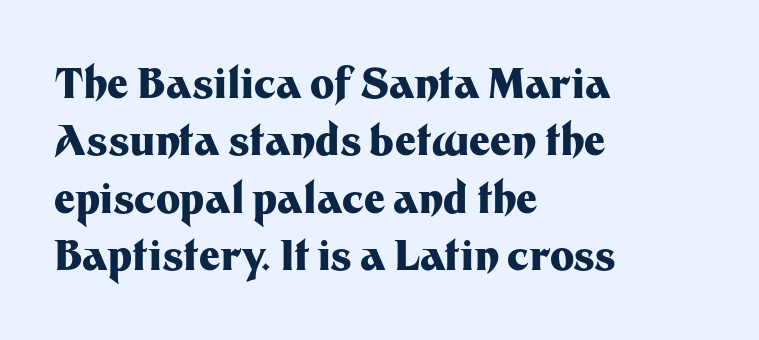
Q: Is the text bold? A: Yes.
Q: Is the text italic (slanted)? A: No, it is upright.
Q: Is the typeface a serif or a sans-serif typeface? A: Sans-serif.
Q: Is the text underlined? A: No.
Q: How is the paragraph aligned? A: Left-aligned.
Q: Is the spacing between letters normal or unusually wide? A: Normal.
Q: Is the spacing between lines tight, normal or loose? A: Normal.
Q: Width (condensed, normal, or wide)? A: Normal.
Q: Stroke contrast? A: Medium.
Q: x-height? A: Medium.
Q: Monospaced? A: No.
